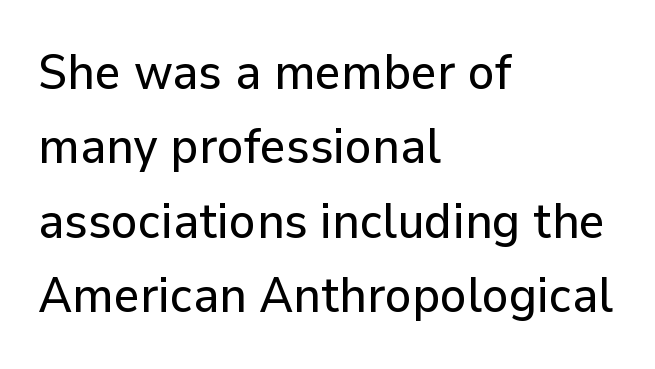
Q: Is the text italic (slanted)? A: No, it is upright.
Q: Is the typeface a serif or a sans-serif typeface? A: Sans-serif.
Q: Is the text underlined? A: No.
Q: How is the paragraph aligned? A: Left-aligned.
Q: Is the spacing between letters normal or unusually wide? A: Normal.
Q: Is the spacing between lines tight, normal or loose? A: Normal.
Q: Width (condensed, normal, or wide)? A: Normal.
Q: Stroke contrast? A: Low.
Q: x-height? A: Medium.
Q: Monospaced? A: No.
